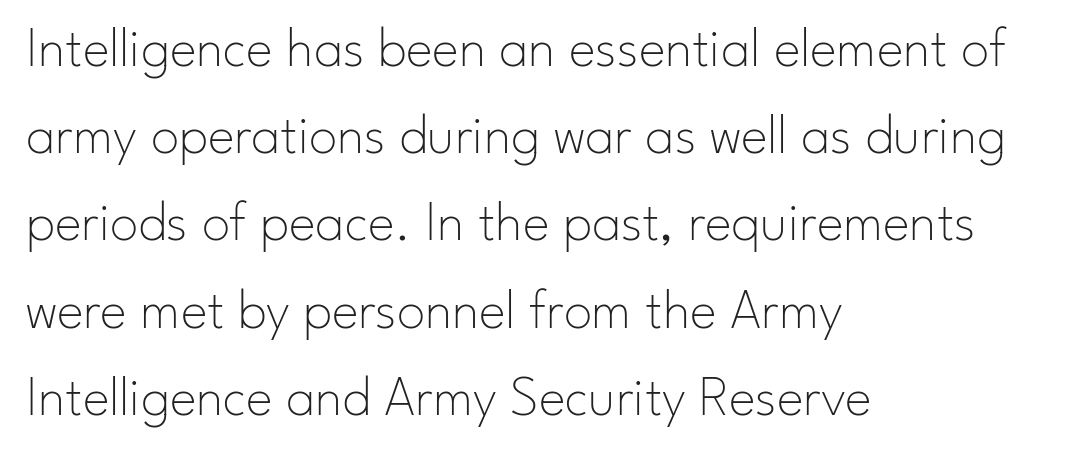
The image shows 57 px thin sans-serif type, upright; set left-aligned, normal line spacing (1.53x), normal letter spacing, not underlined; low stroke contrast and a small x-height.
